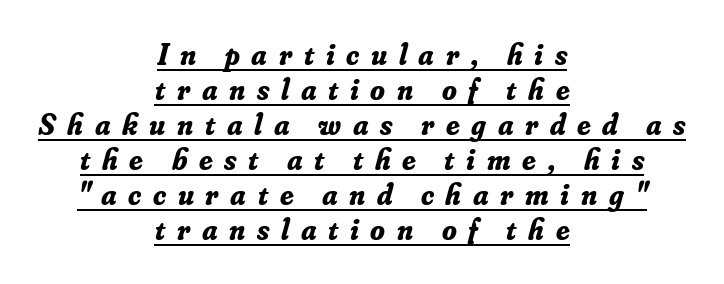
{"serif": "yes", "italic": "yes", "lean": "right", "slant_degrees": 16, "bold": "yes", "weight": "bold", "width": "normal", "stroke_contrast": "low", "x_height": "small", "monospaced": "no", "underline": "yes", "align": "center", "line_spacing_ratio": 1.17, "letter_spacing": "wide", "letter_spacing_em": 0.39, "glyph_px": 30}
